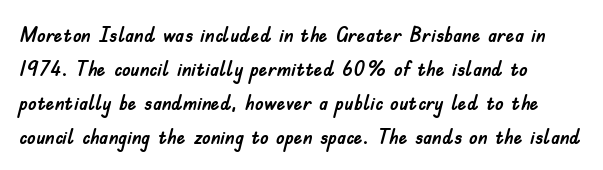
Q: Is the text italic (slanted)? A: Yes.
Q: Is the text underlined? A: No.
Q: Is the spacing between letters normal or unusually wide? A: Normal.
Q: Is the spacing between lines tight, normal or loose? A: Normal.
